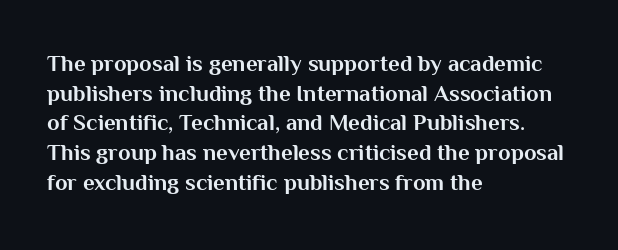
{"italic": "no", "bold": "yes", "underline": "no", "align": "left", "line_spacing": "normal", "line_spacing_ratio": 1.29, "letter_spacing": "normal", "letter_spacing_em": 0.0, "glyph_px": 23}
